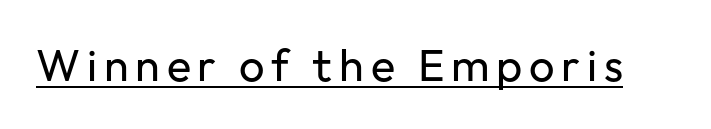
Q: Is the text bold? A: No.
Q: Is the text italic (slanted)? A: No, it is upright.
Q: Is the typeface a serif or a sans-serif typeface? A: Sans-serif.
Q: Is the text underlined? A: Yes.
Q: Width (condensed, normal, or wide)? A: Normal.
Q: Stroke contrast? A: Low.
Q: x-height? A: Medium.
Q: Monospaced? A: No.
